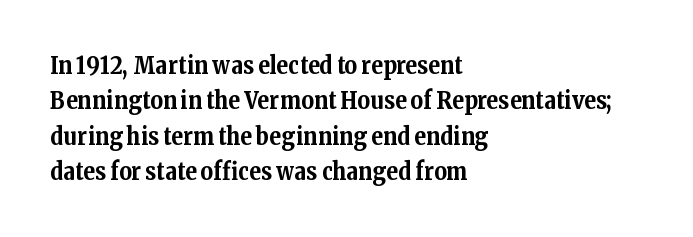
The baseline area is clear. Rendered with straight, roman letterforms. The face used here has the dense, thick strokes of a bold. One-word summary of the alignment: left.
